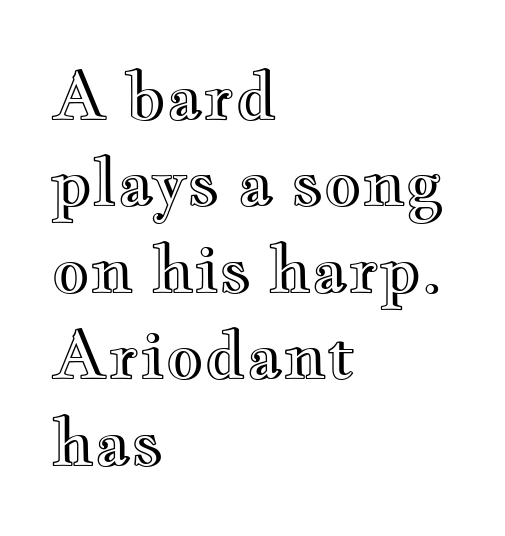
Q: Is the text italic (slanted)? A: No, it is upright.
Q: Is the text underlined? A: No.
Q: How is the paragraph aligned? A: Left-aligned.
Q: Is the spacing between letters normal or unusually wide? A: Normal.
Q: Is the spacing between lines tight, normal or loose? A: Normal.
Q: Width (condensed, normal, or wide)? A: Wide.
Q: x-height? A: Small.
Q: Monospaced? A: No.
